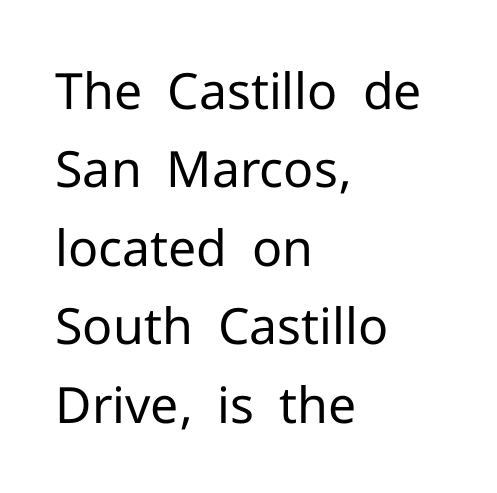
The image shows 50 px regular-weight sans-serif type, upright; set left-aligned, normal line spacing (1.57x), normal letter spacing, not underlined; low stroke contrast and a medium x-height.
